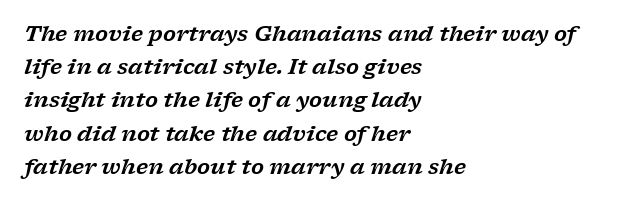
The image shows 21 px text type, italic (leaning right); set left-aligned, normal line spacing (1.58x), normal letter spacing, not underlined.
